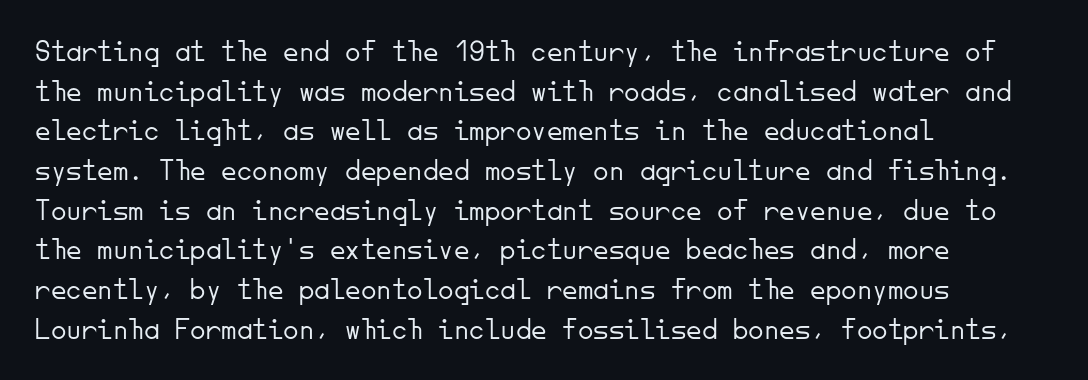
Does the leading feel generous? No, just average. The rendering uses typewriter-style spacing with identical character cells. The face used here is rendered with its standard letterfit. A light-to-regular cut is what we see here.
